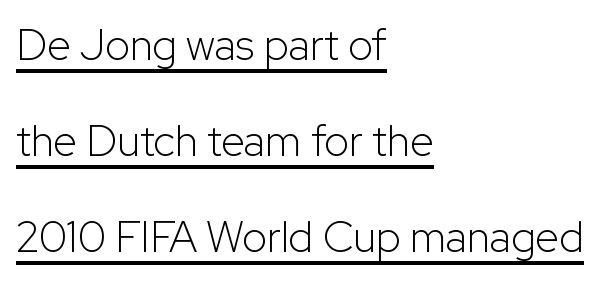
{"serif": "no", "italic": "no", "bold": "no", "weight": "light", "width": "normal", "stroke_contrast": "low", "x_height": "medium", "monospaced": "no", "underline": "yes", "align": "left", "line_spacing": "loose", "line_spacing_ratio": 2.23, "letter_spacing": "normal", "letter_spacing_em": 0.0, "glyph_px": 43}
